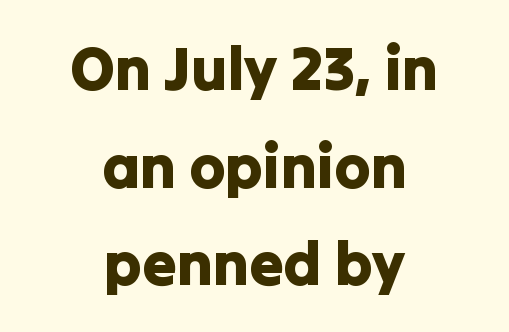
Q: Is the text italic (slanted)? A: No, it is upright.
Q: Is the typeface a serif or a sans-serif typeface? A: Sans-serif.
Q: Is the text underlined? A: No.
Q: How is the paragraph aligned? A: Centered.
Q: Is the spacing between letters normal or unusually wide? A: Normal.
Q: Is the spacing between lines tight, normal or loose? A: Normal.
Q: Width (condensed, normal, or wide)? A: Normal.
Q: Stroke contrast? A: Low.
Q: x-height? A: Medium.
Q: Monospaced? A: No.
